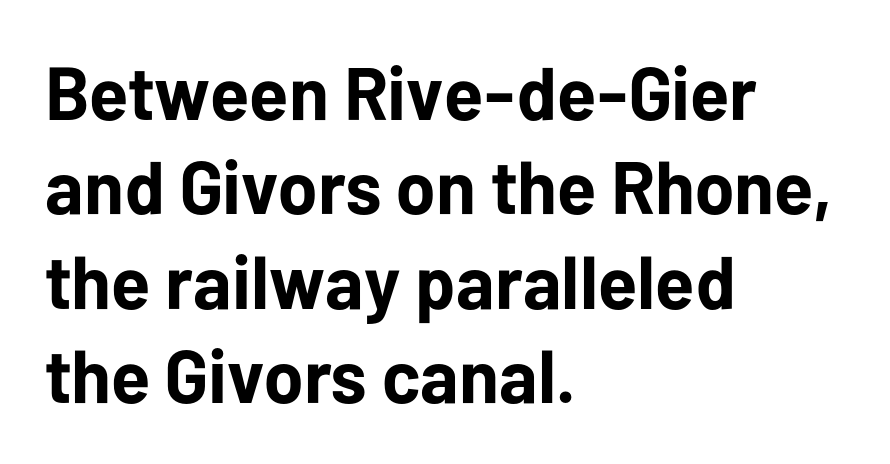
The image shows 75 px bold sans-serif type, upright; set left-aligned, normal line spacing (1.26x), normal letter spacing, not underlined; low stroke contrast and a medium x-height.
